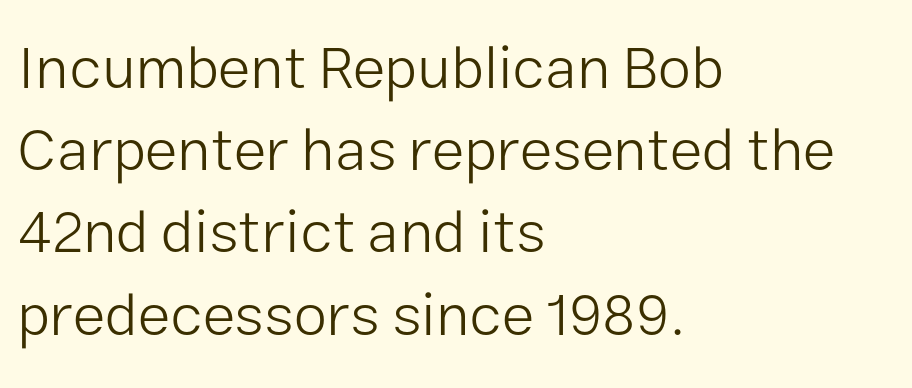
The image shows 60 px light sans-serif type, upright; set left-aligned, normal line spacing (1.37x), normal letter spacing, not underlined; low stroke contrast and a medium x-height.
